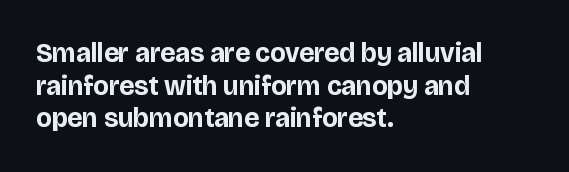
The image shows 27 px bold type, upright; set left-aligned, line spacing 1.21x, normal letter spacing, not underlined.
